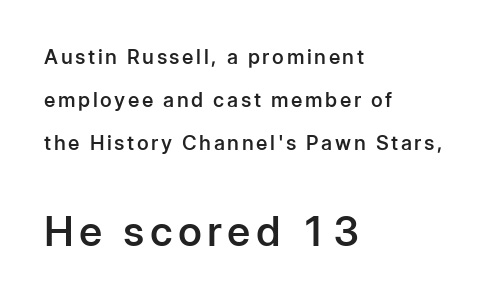
Q: Is the text bold? A: Semi-bold.
Q: Is the text italic (slanted)? A: No, it is upright.
Q: Is the typeface a serif or a sans-serif typeface? A: Sans-serif.
Q: Is the text underlined? A: No.
Q: How is the paragraph aligned? A: Left-aligned.
Q: Is the spacing between lines tight, normal or loose? A: Loose.
Q: Which block of text is set in a larger size, the first (top) or the second (bottom)? A: The second (bottom) one.
Q: Width (condensed, normal, or wide)? A: Normal.
Q: Stroke contrast? A: Low.
Q: x-height? A: Medium.
Q: Monospaced? A: No.
